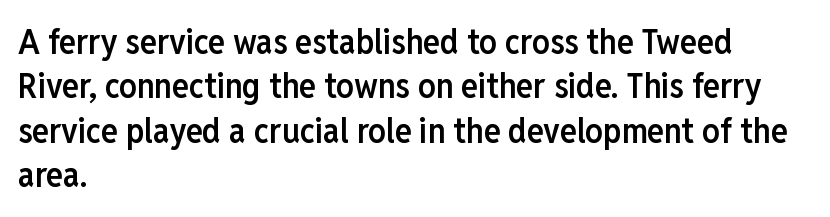
Varying glyph widths throughout — classic text-font behaviour. The typeface chosen for these lines omits serifs. The words here are not underlined. The rendering uses a semibold face; strokes are thickened but not to full bold. Every row of glyphs begins at an identical x-position on the left.
